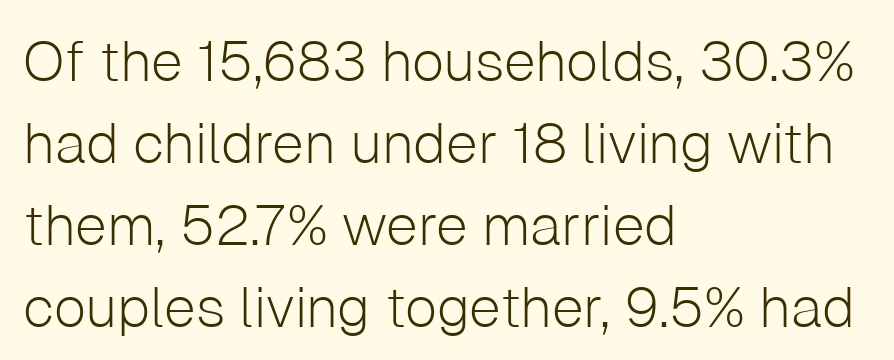
The image shows 57 px light sans-serif type, upright; set left-aligned, normal line spacing (1.44x), normal letter spacing, not underlined; low stroke contrast and a medium x-height.
